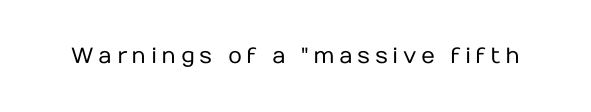
Q: Is the text bold? A: No.
Q: Is the text italic (slanted)? A: No, it is upright.
Q: Is the text underlined? A: No.
Q: Is the spacing between letters normal or unusually wide? A: Unusually wide.
